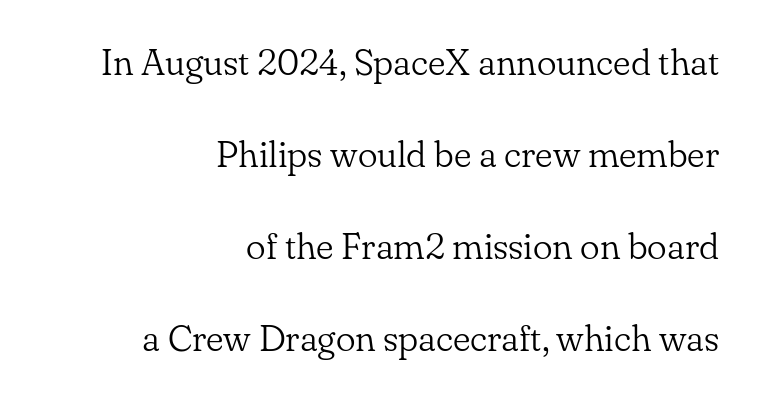
{"serif": "yes", "italic": "no", "bold": "no", "weight": "light", "width": "normal", "stroke_contrast": "low", "x_height": "small", "monospaced": "no", "underline": "no", "align": "right", "line_spacing": "loose", "line_spacing_ratio": 2.49, "letter_spacing": "normal", "letter_spacing_em": 0.0, "glyph_px": 37}
